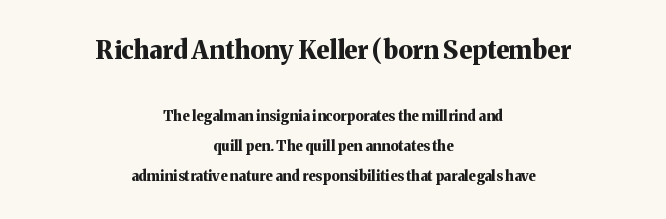
{"italic": "no", "bold": "yes", "underline": "no", "align": "center", "line_spacing": "loose", "line_spacing_ratio": 2.13, "letter_spacing": "normal", "letter_spacing_em": 0.0, "larger_block": "first", "size_ratio": 1.79, "glyph_px": 25}
